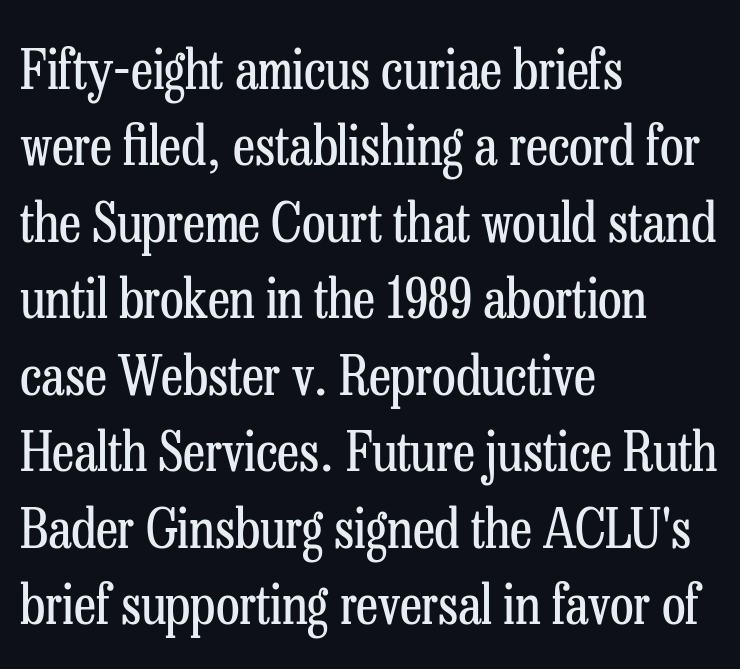
{"serif": "yes", "italic": "no", "bold": "no", "weight": "regular", "width": "condensed", "stroke_contrast": "low", "x_height": "medium", "monospaced": "no", "underline": "no", "align": "left", "line_spacing": "normal", "line_spacing_ratio": 1.39, "letter_spacing": "normal", "letter_spacing_em": 0.0, "glyph_px": 55}
